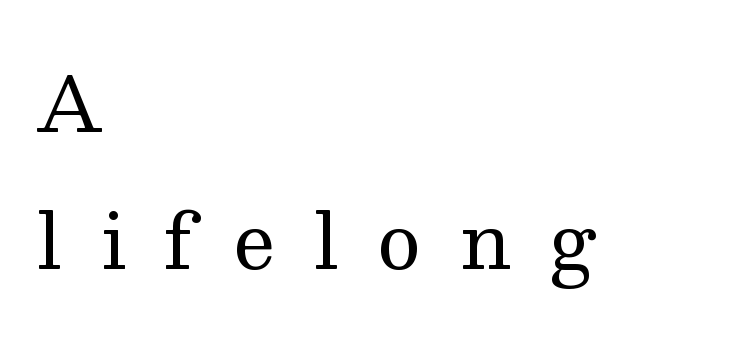
Q: Is the text bold? A: No.
Q: Is the text italic (slanted)? A: No, it is upright.
Q: Is the typeface a serif or a sans-serif typeface? A: Serif.
Q: Is the text underlined? A: No.
Q: How is the paragraph aligned? A: Left-aligned.
Q: Is the spacing between letters normal or unusually wide? A: Unusually wide.
Q: Width (condensed, normal, or wide)? A: Normal.
Q: Stroke contrast? A: Medium.
Q: x-height? A: Medium.
Q: Monospaced? A: No.
